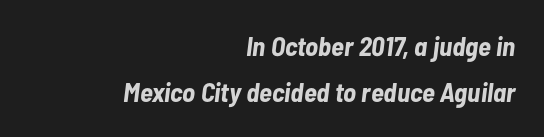
Tracking here is standard; glyphs follow each other at the usual distance. Yep, that's italic — everything's leaning. A clean baseline with only descenders dipping below it. Compared with a flush-left layout, this one pins lines to the opposite, right side.
